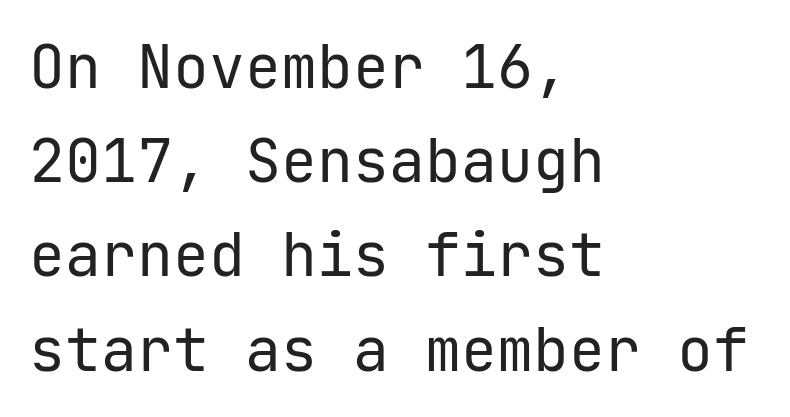
{"serif": "no", "italic": "no", "bold": "no", "weight": "regular", "width": "normal", "stroke_contrast": "low", "x_height": "medium", "monospaced": "yes", "underline": "no", "align": "left", "line_spacing": "normal", "line_spacing_ratio": 1.57, "letter_spacing": "normal", "letter_spacing_em": 0.0, "glyph_px": 60}
